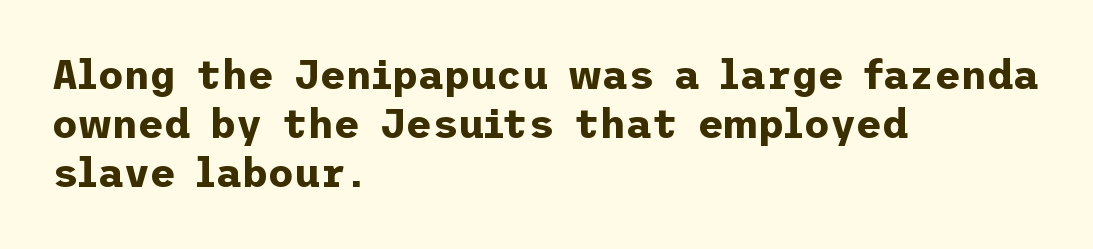
{"serif": "no", "italic": "no", "bold": "yes", "weight": "bold", "width": "normal", "stroke_contrast": "low", "x_height": "medium", "underline": "no", "align": "left", "line_spacing_ratio": 1.23, "letter_spacing": "normal", "letter_spacing_em": 0.0, "glyph_px": 40}
